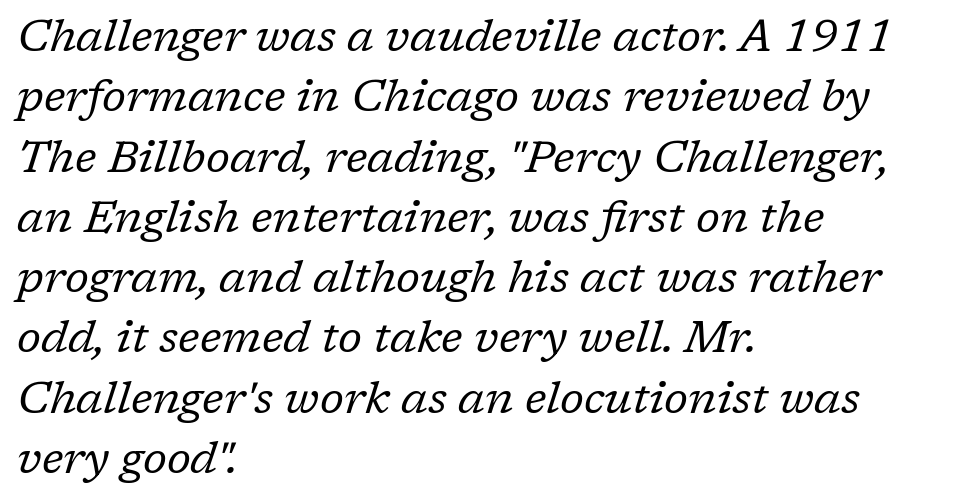
The image shows 45 px regular-weight serif type, italic (leaning right); set left-aligned, normal line spacing (1.34x), normal letter spacing, not underlined; low stroke contrast and a medium x-height.
